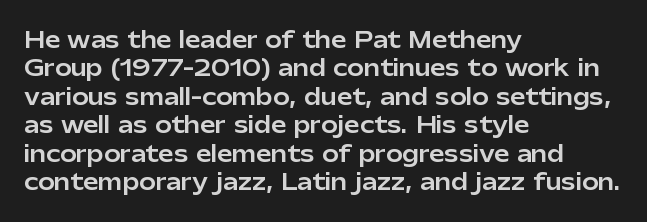
Does extra space separate the letters? No, they use regular spacing. Rows of type keep a routine distance in the vertical direction. Descender tails drop into unmarked territory. No italicization has been applied; the sample stays upright.
